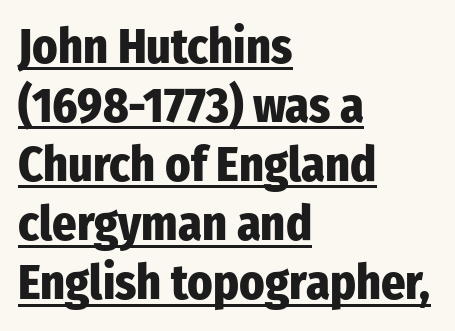
{"serif": "no", "italic": "no", "bold": "yes", "weight": "heavy", "width": "condensed", "stroke_contrast": "low", "x_height": "medium", "monospaced": "no", "underline": "yes", "align": "left", "line_spacing_ratio": 1.23, "letter_spacing": "normal", "letter_spacing_em": 0.0, "glyph_px": 48}
